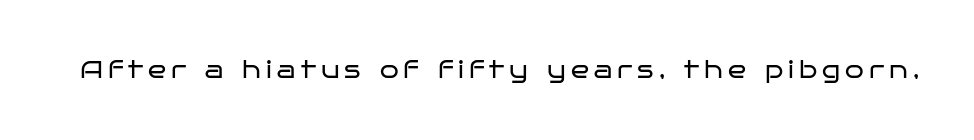
{"italic": "no", "bold": "no", "underline": "no", "letter_spacing": "wide", "letter_spacing_em": 0.21, "glyph_px": 24}
